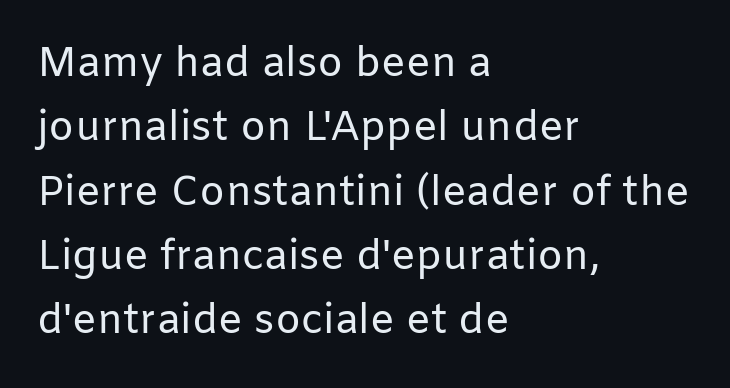
Q: Is the text bold? A: No.
Q: Is the text italic (slanted)? A: No, it is upright.
Q: Is the typeface a serif or a sans-serif typeface? A: Sans-serif.
Q: Is the text underlined? A: No.
Q: How is the paragraph aligned? A: Left-aligned.
Q: Is the spacing between letters normal or unusually wide? A: Normal.
Q: Is the spacing between lines tight, normal or loose? A: Normal.
Q: Width (condensed, normal, or wide)? A: Normal.
Q: Stroke contrast? A: Low.
Q: x-height? A: Medium.
Q: Monospaced? A: No.
